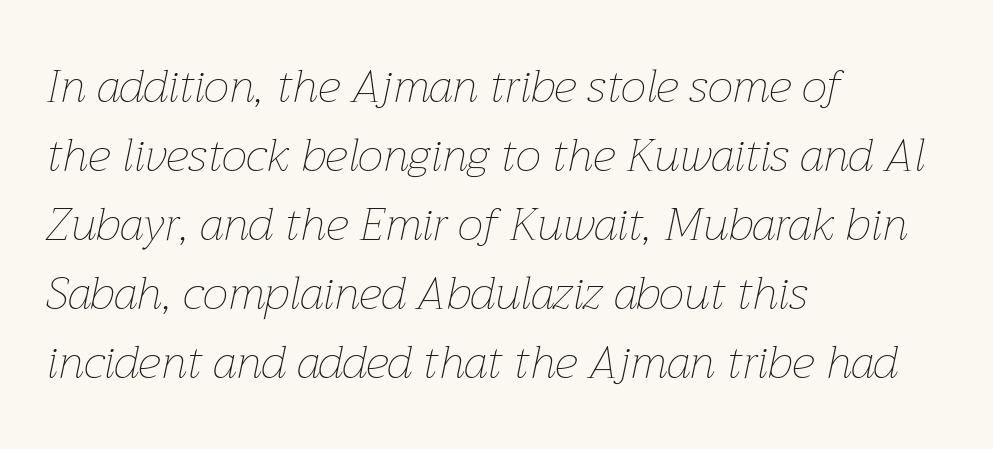
The image shows 46 px thin type, italic (leaning right); set left-aligned, normal line spacing (1.5x), normal letter spacing, not underlined; low stroke contrast and a medium x-height.
